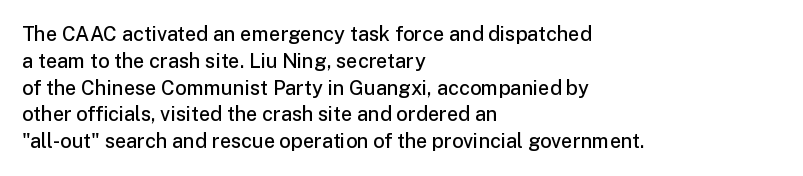
This is roman type, the default non-slanted kind. Check under the words: just untouched page. The passage shown is semibold, sitting just below true bold. Compared with typical paragraphs, the rows here are spaced about the same. In CSS terms this would be text-align: left.
